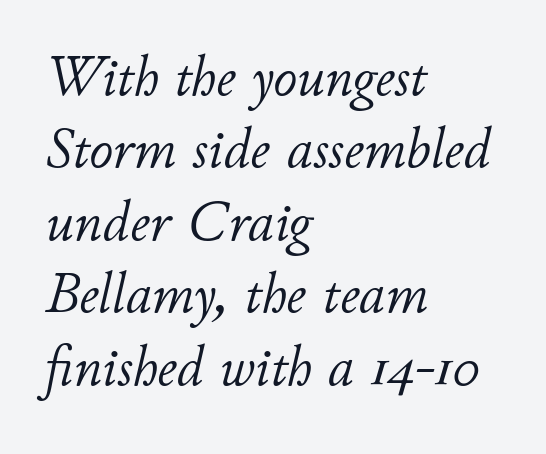
Weight: regular or lighter. Italic? Definitely — the glyphs are oblique. This sample keeps an unexceptional amount of space between lines. Each letter keeps its own natural width here, so spacing adapts to shape. Compared with a centered layout, this one pins lines to the left instead.
